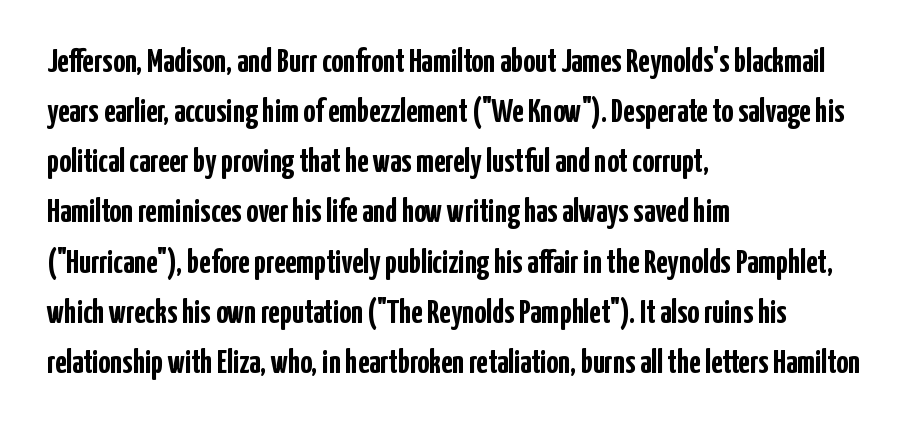
Q: Is the text bold? A: Yes.
Q: Is the text italic (slanted)? A: No, it is upright.
Q: Is the typeface a serif or a sans-serif typeface? A: Sans-serif.
Q: Is the text underlined? A: No.
Q: How is the paragraph aligned? A: Left-aligned.
Q: Is the spacing between letters normal or unusually wide? A: Normal.
Q: Is the spacing between lines tight, normal or loose? A: Normal.
Q: Width (condensed, normal, or wide)? A: Condensed.
Q: Stroke contrast? A: Low.
Q: x-height? A: Medium.
Q: Monospaced? A: No.
